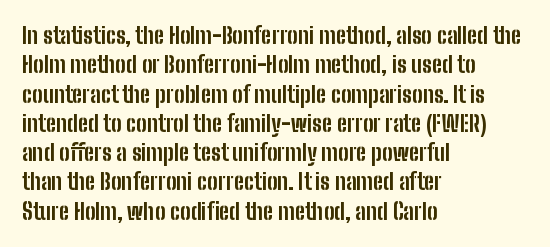
Every character sits straight up, as roman type does. Visually the block forms a straight wall on the left and a jagged coastline on the right. I'd describe the lettering as bold — thick and assertive. Unmarked baselines from the first word to the last.
